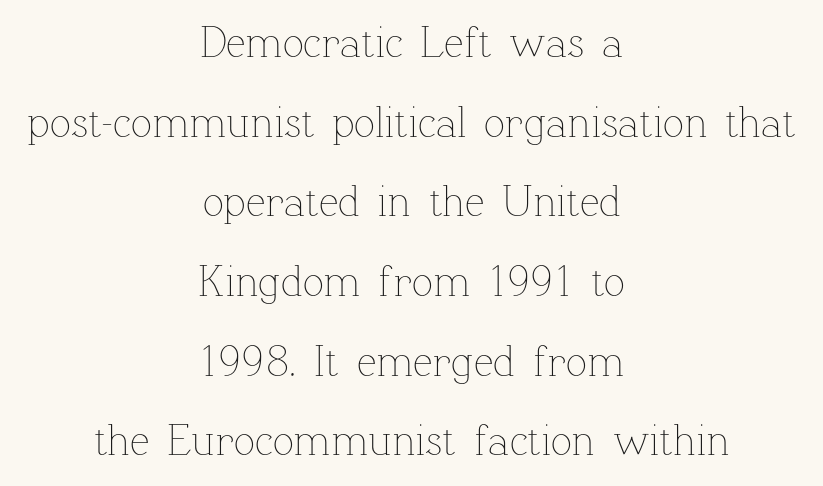
{"italic": "no", "bold": "no", "weight": "thin", "width": "normal", "stroke_contrast": "low", "x_height": "medium", "monospaced": "no", "underline": "no", "align": "center", "line_spacing_ratio": 1.81, "letter_spacing": "normal", "letter_spacing_em": 0.0, "glyph_px": 44}
